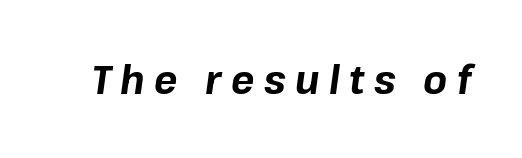
The image shows 39 px bold type, italic (leaning right); set unusually wide letter spacing (+0.24 em), not underlined; low stroke contrast and a medium x-height.
